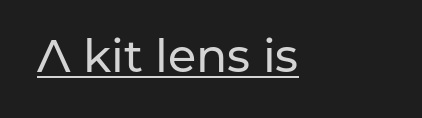
Unlike italic type, these characters show no tilt at all. The face used here appears with an underline applied. Words appear dense and cohesive because spacing is normal. Font category for this specimen: sans-serif.
